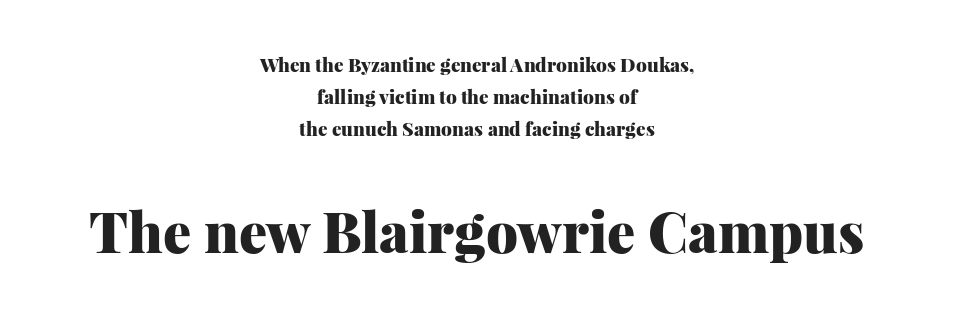
Q: Is the text bold? A: Yes.
Q: Is the text italic (slanted)? A: No, it is upright.
Q: Is the typeface a serif or a sans-serif typeface? A: Serif.
Q: Is the text underlined? A: No.
Q: How is the paragraph aligned? A: Centered.
Q: Is the spacing between letters normal or unusually wide? A: Normal.
Q: Is the spacing between lines tight, normal or loose? A: Normal.
Q: Which block of text is set in a larger size, the first (top) or the second (bottom)? A: The second (bottom) one.
Q: Width (condensed, normal, or wide)? A: Normal.
Q: Stroke contrast? A: Medium.
Q: x-height? A: Medium.
Q: Monospaced? A: No.
